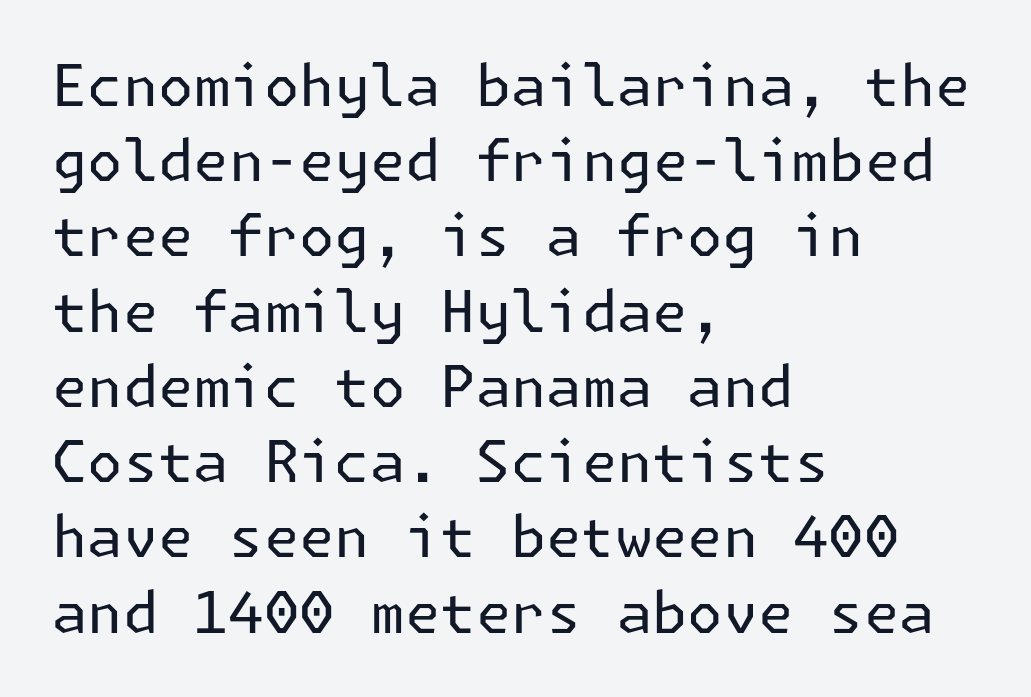
Q: Is the text bold? A: No.
Q: Is the text italic (slanted)? A: No, it is upright.
Q: Is the typeface a serif or a sans-serif typeface? A: Sans-serif.
Q: Is the text underlined? A: No.
Q: How is the paragraph aligned? A: Left-aligned.
Q: Is the spacing between letters normal or unusually wide? A: Normal.
Q: Is the spacing between lines tight, normal or loose? A: Normal.
Q: Width (condensed, normal, or wide)? A: Normal.
Q: Stroke contrast? A: Low.
Q: x-height? A: Medium.
